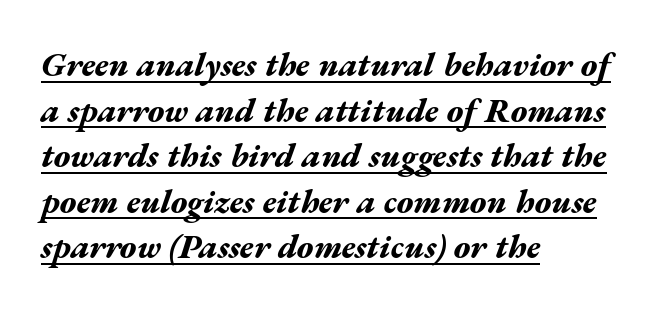
Emphasis-style slanted type is in use. Is the letter spacing exaggerated? No — it looks like the ordinary default. Caption: multi-line text, flush left, ragged right. These lines are rendered in a variable-pitch font. Honestly, the row spacing looks completely unremarkable. In terms of weight, the rendering is a true, heavy bold.
